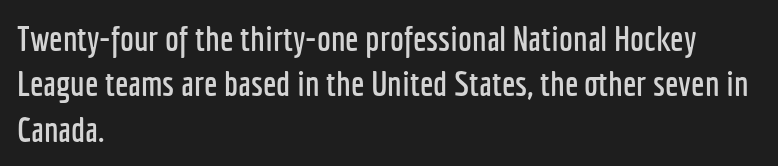
The image shows 35 px condensed sans-serif type, upright; set left-aligned, normal line spacing (1.3x), normal letter spacing, not underlined; low stroke contrast and a medium x-height.
